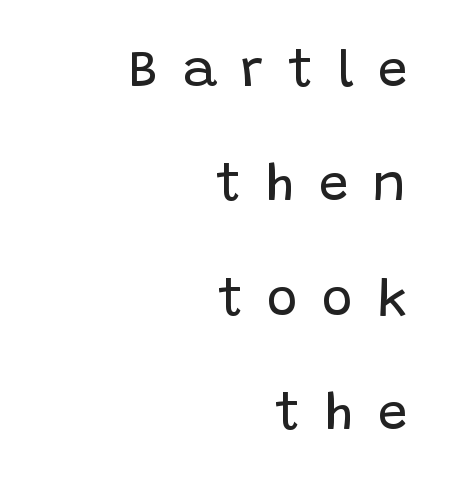
The image shows 52 px regular-weight sans-serif type, upright; set right-aligned, loose line spacing (2.2x), unusually wide letter spacing (+0.47 em), not underlined; low stroke contrast and a large x-height.
